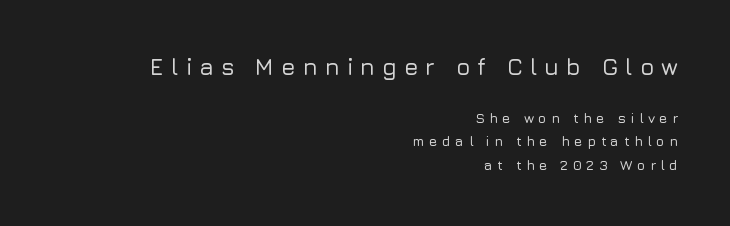
Every row of glyphs terminates at an identical x-position on the right. Compare the two chunks: the upper has the greater cap height. The horizontal fit of the characters is loose and conspicuously gappy. The space beneath each line is pristine and unruled. This is roman type, the default non-slanted kind.
